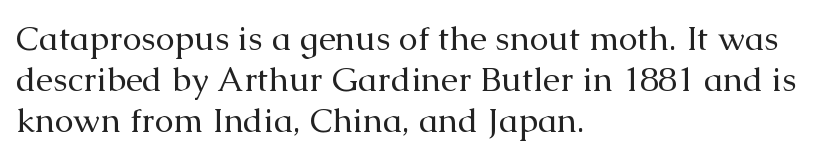
{"serif": "yes", "italic": "no", "bold": "no", "weight": "regular", "width": "normal", "stroke_contrast": "medium", "x_height": "medium", "monospaced": "no", "underline": "no", "align": "left", "line_spacing_ratio": 1.21, "letter_spacing": "normal", "letter_spacing_em": 0.0, "glyph_px": 34}
